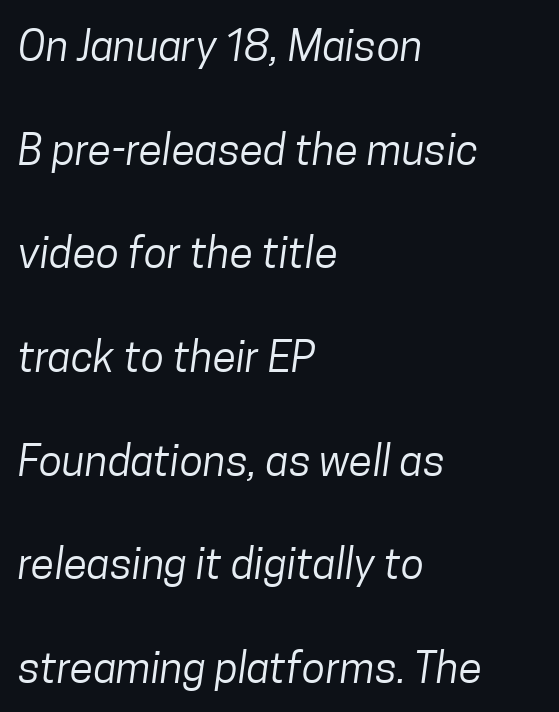
The image shows 43 px regular-weight, condensed sans-serif type; set left-aligned, loose line spacing (2.41x), normal letter spacing, not underlined; low stroke contrast and a medium x-height.
